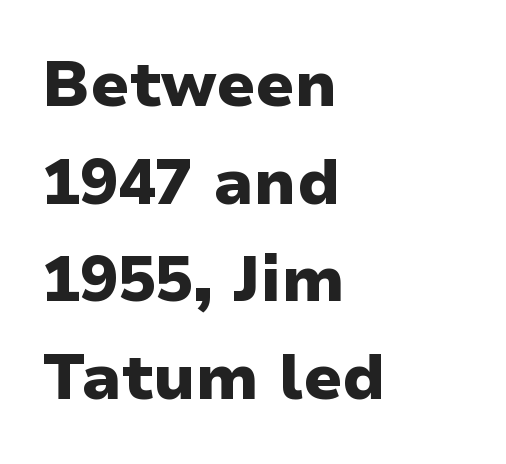
Q: Is the text bold? A: Yes.
Q: Is the text italic (slanted)? A: No, it is upright.
Q: Is the typeface a serif or a sans-serif typeface? A: Sans-serif.
Q: Is the text underlined? A: No.
Q: How is the paragraph aligned? A: Left-aligned.
Q: Is the spacing between letters normal or unusually wide? A: Normal.
Q: Is the spacing between lines tight, normal or loose? A: Normal.
Q: Width (condensed, normal, or wide)? A: Normal.
Q: Stroke contrast? A: Low.
Q: x-height? A: Medium.
Q: Monospaced? A: No.
